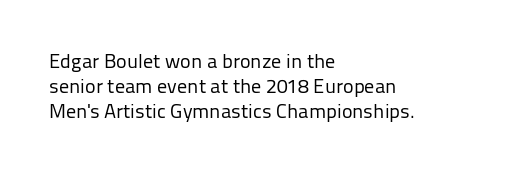
The image shows 20 px text type, upright; set left-aligned, normal line spacing (1.26x), normal letter spacing, not underlined.
